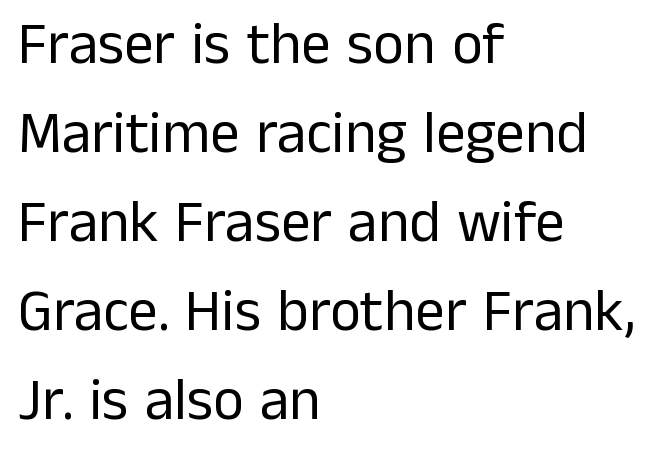
Q: Is the text bold? A: No.
Q: Is the text italic (slanted)? A: No, it is upright.
Q: Is the typeface a serif or a sans-serif typeface? A: Sans-serif.
Q: Is the text underlined? A: No.
Q: How is the paragraph aligned? A: Left-aligned.
Q: Is the spacing between letters normal or unusually wide? A: Normal.
Q: Is the spacing between lines tight, normal or loose? A: Normal.
Q: Width (condensed, normal, or wide)? A: Normal.
Q: Stroke contrast? A: Low.
Q: x-height? A: Medium.
Q: Monospaced? A: No.
